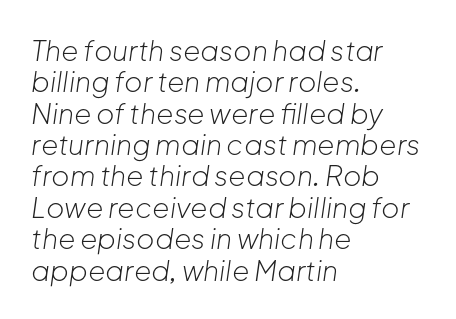
Italic? Definitely — the glyphs are oblique. The letterforms sit at book weight or below. Here the designer chose a conventional face with non-uniform glyph widths. The space directly below the letters is spotless. Compared with typical body copy, the letter spacing here is the same. The passage shown stacks its lines with hardly any gap.
